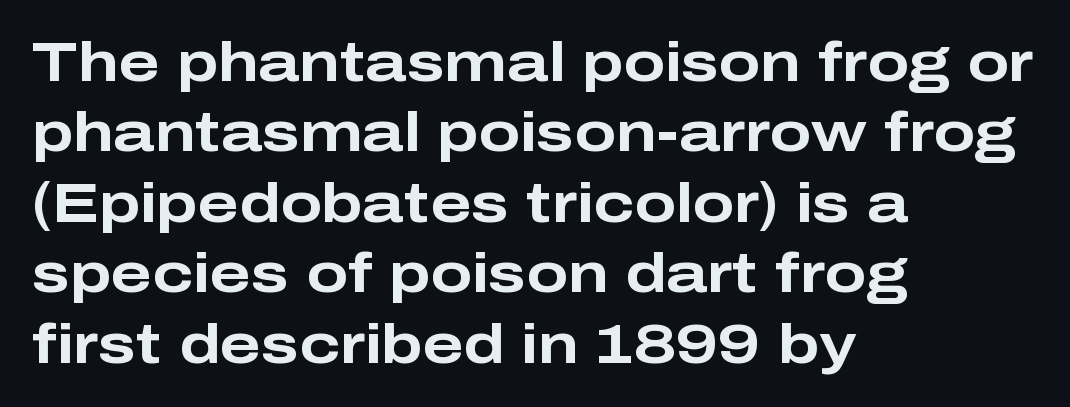
{"serif": "no", "italic": "no", "bold": "yes", "weight": "bold", "width": "wide", "stroke_contrast": "low", "x_height": "medium", "monospaced": "no", "underline": "no", "align": "left", "line_spacing": "normal", "line_spacing_ratio": 1.28, "letter_spacing": "normal", "letter_spacing_em": 0.0, "glyph_px": 55}
